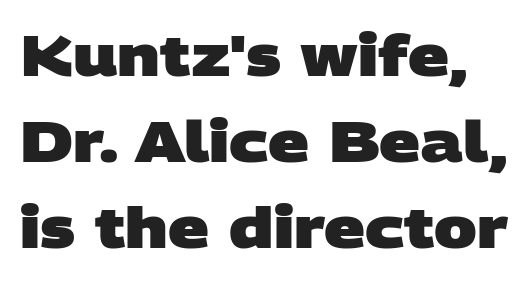
The image shows 57 px heavy, wide sans-serif type; set normal line spacing (1.51x), normal letter spacing, not underlined; low stroke contrast and a large x-height.
